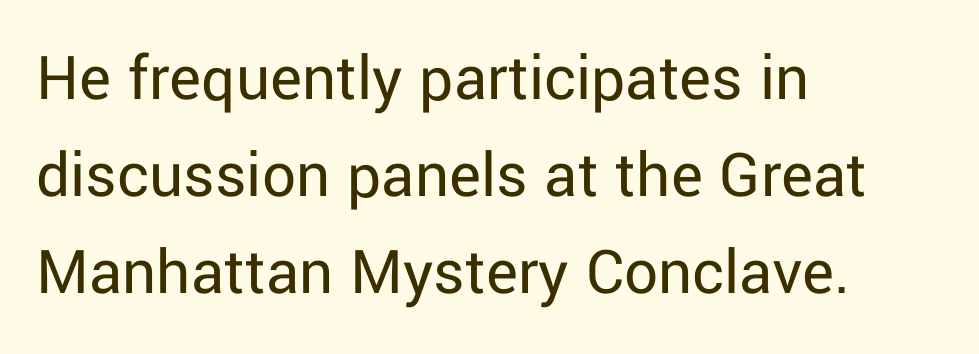
The image shows 67 px regular-weight sans-serif type, upright; set left-aligned, normal line spacing (1.45x), normal letter spacing, not underlined; low stroke contrast and a medium x-height.
